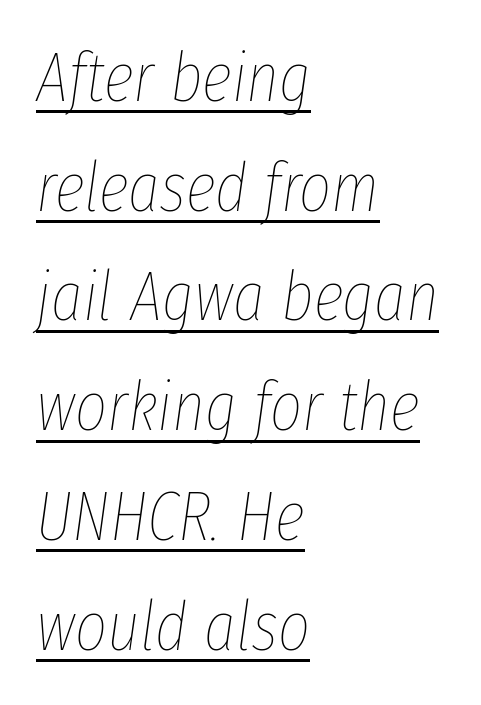
The image shows 69 px thin, condensed type, italic (leaning right); set left-aligned, normal line spacing (1.59x), normal letter spacing, underlined; low stroke contrast and a medium x-height.
